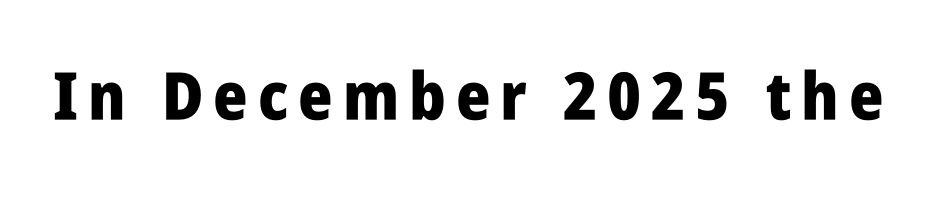
Does the type have serifs? No, each stem ends abruptly. Rendered with straight, roman letterforms. Typesetter's note: full bold, strokes at maximum text heaviness. Words float on clear page, feet unadorned.
